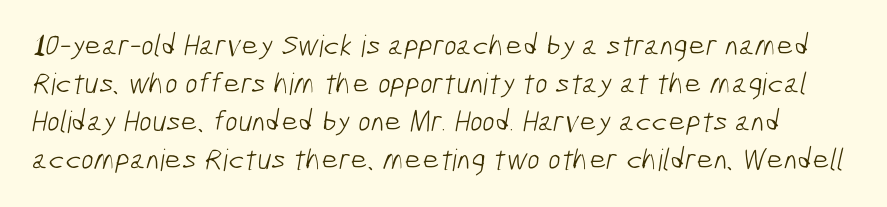
Q: Is the text bold? A: No.
Q: Is the typeface a serif or a sans-serif typeface? A: Sans-serif.
Q: Is the text underlined? A: No.
Q: Is the spacing between letters normal or unusually wide? A: Normal.
Q: Is the spacing between lines tight, normal or loose? A: Normal.
Q: Width (condensed, normal, or wide)? A: Condensed.
Q: Stroke contrast? A: Low.
Q: x-height? A: Medium.
Q: Monospaced? A: No.
